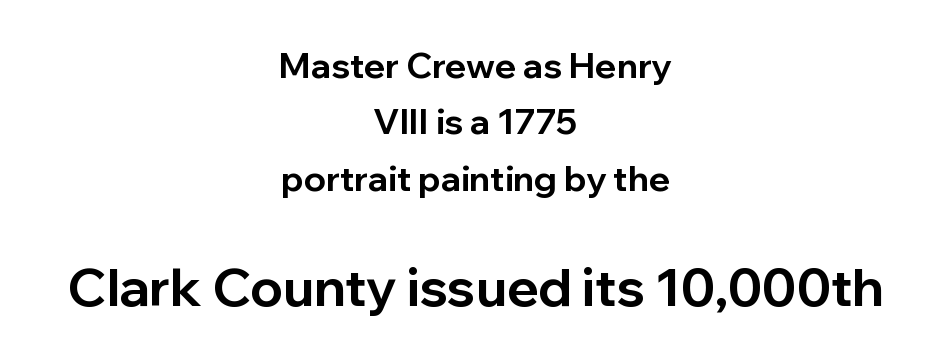
{"serif": "no", "italic": "no", "bold": "yes", "weight": "bold", "width": "normal", "stroke_contrast": "low", "x_height": "medium", "monospaced": "no", "underline": "no", "align": "center", "line_spacing": "normal", "line_spacing_ratio": 1.61, "letter_spacing": "normal", "letter_spacing_em": 0.0, "larger_block": "second", "size_ratio": 1.49, "glyph_px": 52}
